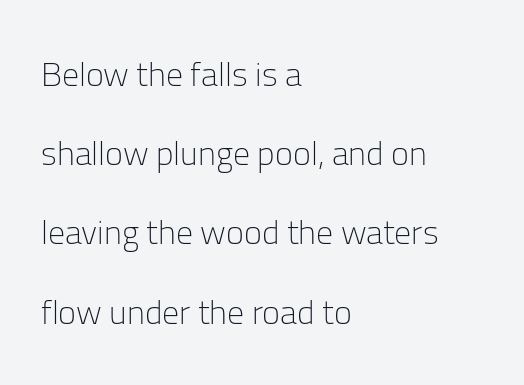
{"serif": "no", "italic": "no", "bold": "no", "weight": "light", "width": "normal", "stroke_contrast": "low", "x_height": "medium", "monospaced": "no", "underline": "no", "align": "left", "line_spacing": "loose", "line_spacing_ratio": 2.33, "letter_spacing": "normal", "letter_spacing_em": 0.0, "glyph_px": 34}
